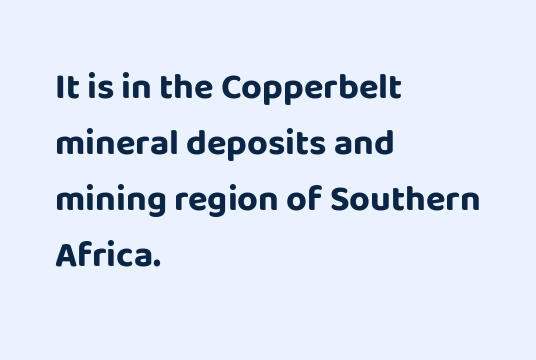
Q: Is the text bold? A: Yes.
Q: Is the text italic (slanted)? A: No, it is upright.
Q: Is the typeface a serif or a sans-serif typeface? A: Sans-serif.
Q: Is the text underlined? A: No.
Q: How is the paragraph aligned? A: Left-aligned.
Q: Is the spacing between letters normal or unusually wide? A: Normal.
Q: Is the spacing between lines tight, normal or loose? A: Normal.
Q: Width (condensed, normal, or wide)? A: Normal.
Q: Stroke contrast? A: Low.
Q: x-height? A: Large.
Q: Monospaced? A: No.
